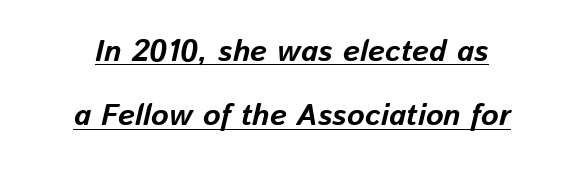
Inter-character spacing is left at the font's built-in metrics. A continuous stroke trails under the words, as in a hyperlink. One glance says open: line gaps are wider than usual. Do the characters align in a grid? No, the font is proportional. The rendering applies a slant to the glyphs.
